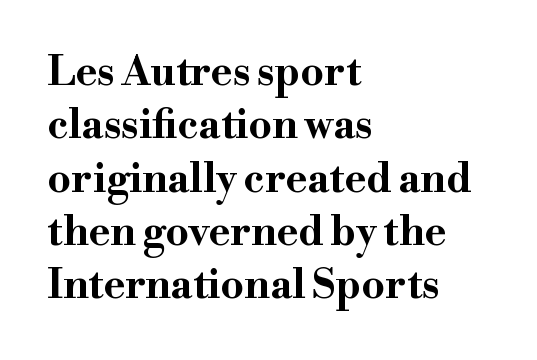
The image shows 41 px bold, wide serif type, upright; set left-aligned, normal line spacing (1.3x), normal letter spacing, not underlined; high stroke contrast and a small x-height.
